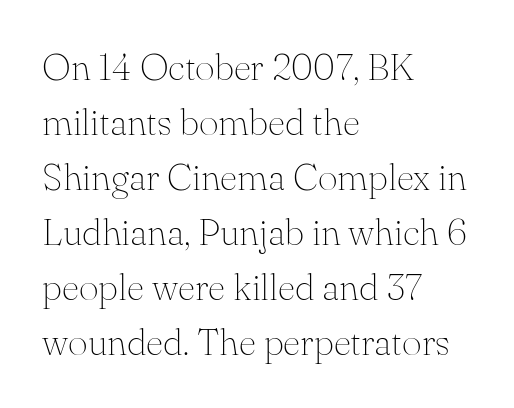
Q: Is the text bold? A: No.
Q: Is the text italic (slanted)? A: No, it is upright.
Q: Is the typeface a serif or a sans-serif typeface? A: Serif.
Q: Is the text underlined? A: No.
Q: How is the paragraph aligned? A: Left-aligned.
Q: Is the spacing between letters normal or unusually wide? A: Normal.
Q: Is the spacing between lines tight, normal or loose? A: Normal.
Q: Width (condensed, normal, or wide)? A: Normal.
Q: Stroke contrast? A: Medium.
Q: x-height? A: Small.
Q: Monospaced? A: No.
